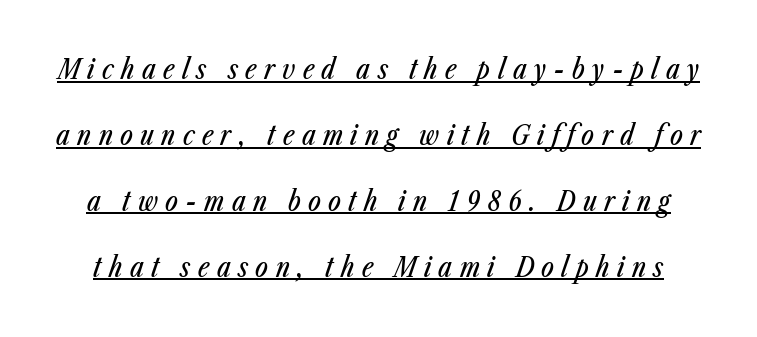
The image shows 27 px text type, italic (leaning right); set loose line spacing (2.44x), unusually wide letter spacing (+0.27 em), underlined.
